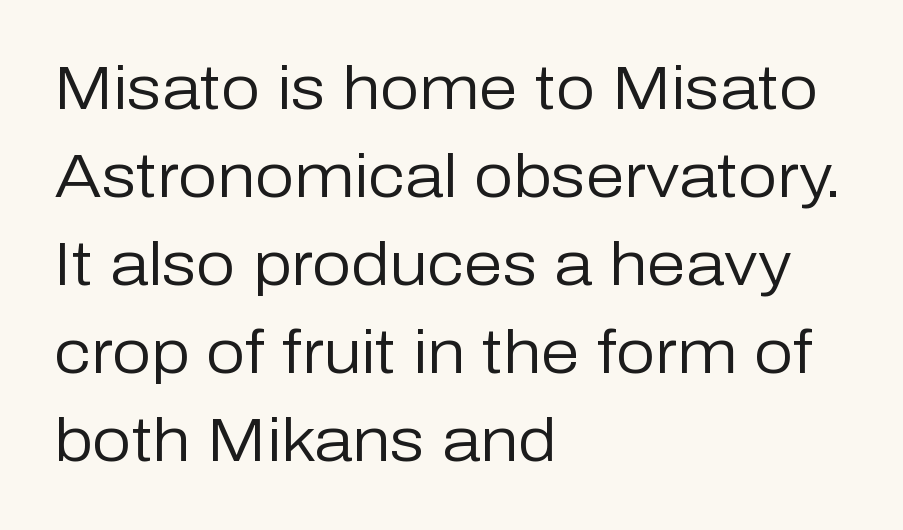
The image shows 62 px regular-weight sans-serif type, upright; set left-aligned, normal line spacing (1.42x), normal letter spacing, not underlined; low stroke contrast and a medium x-height.
